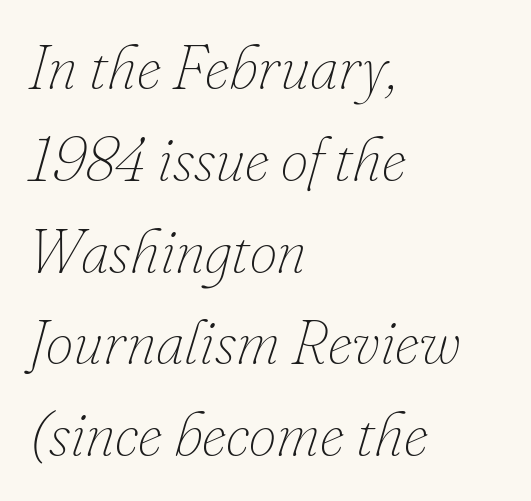
The glyphs are unaccompanied by any horizontal stroke below them. Each new line begins a customary step beneath the previous one. Each letter keeps its own natural width here, so spacing adapts to shape. Heaviness? Minimal to ordinary, like unemphasized prose. Is the block centered? No — it sits flush against the left margin. Does extra space separate the letters? No, they use regular spacing.
